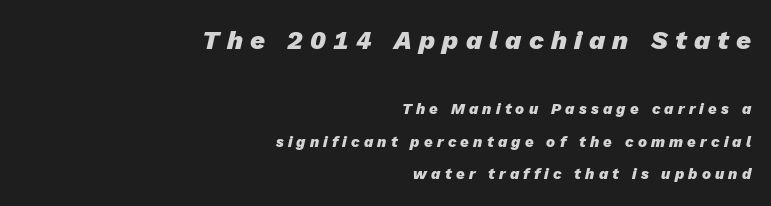
Lines of text with bare space underneath. In terms of posture, this sample is oblique. Students, observe: this is what heavily led, spacious text looks like. As a designer I'd log this as weight 700, bold.
